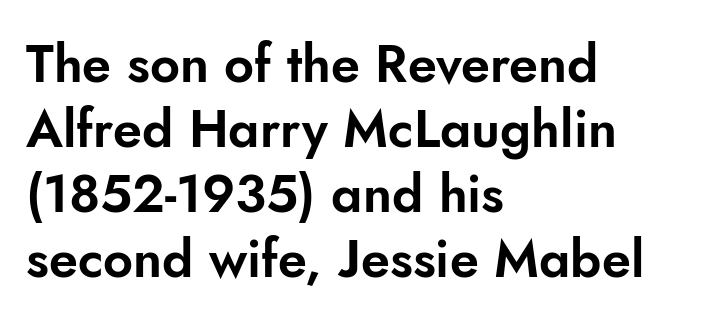
{"serif": "no", "italic": "no", "width": "normal", "stroke_contrast": "low", "x_height": "small", "monospaced": "no", "underline": "no", "align": "left", "line_spacing": "normal", "line_spacing_ratio": 1.25, "letter_spacing": "normal", "letter_spacing_em": 0.0, "glyph_px": 52}
